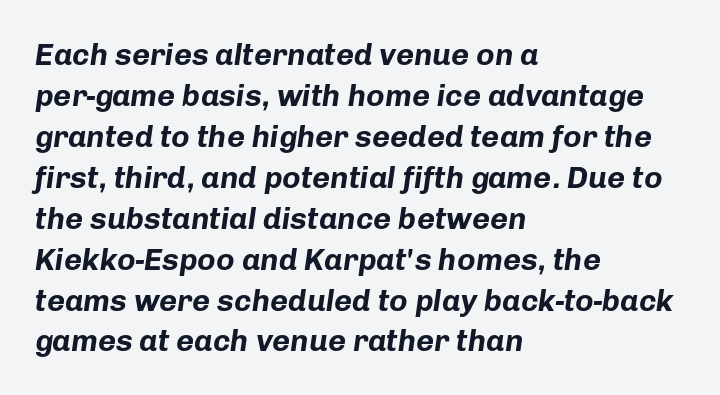
Q: Is the text bold? A: Yes.
Q: Is the text italic (slanted)? A: Yes, it leans right by about 8 degrees.
Q: Is the text underlined? A: No.
Q: How is the paragraph aligned? A: Left-aligned.
Q: Is the spacing between letters normal or unusually wide? A: Normal.
Q: Is the spacing between lines tight, normal or loose? A: Normal.
Q: Width (condensed, normal, or wide)? A: Normal.
Q: Stroke contrast? A: Low.
Q: x-height? A: Medium.
Q: Monospaced? A: No.
